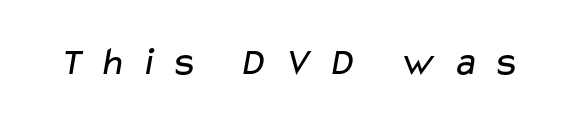
The image shows 40 px regular-weight, wide sans-serif type; set unusually wide letter spacing (+0.36 em), not underlined; low stroke contrast and a medium x-height.
